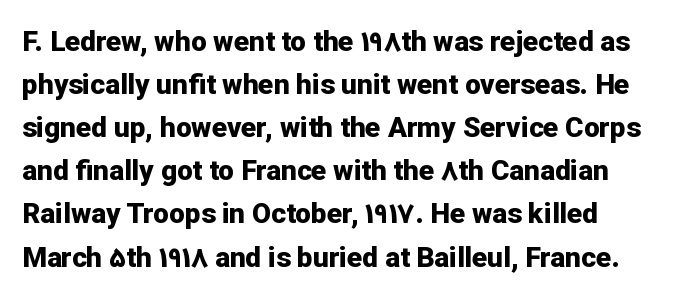
Q: Is the text bold? A: Yes.
Q: Is the text italic (slanted)? A: No, it is upright.
Q: Is the typeface a serif or a sans-serif typeface? A: Sans-serif.
Q: Is the text underlined? A: No.
Q: How is the paragraph aligned? A: Left-aligned.
Q: Is the spacing between letters normal or unusually wide? A: Normal.
Q: Is the spacing between lines tight, normal or loose? A: Normal.
Q: Width (condensed, normal, or wide)? A: Normal.
Q: Stroke contrast? A: Low.
Q: x-height? A: Medium.
Q: Monospaced? A: No.
